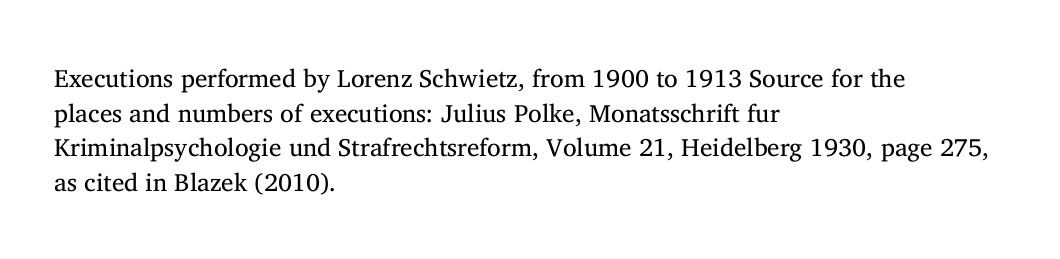
The image shows 25 px text type, upright; set left-aligned, normal line spacing (1.39x), normal letter spacing, not underlined.
